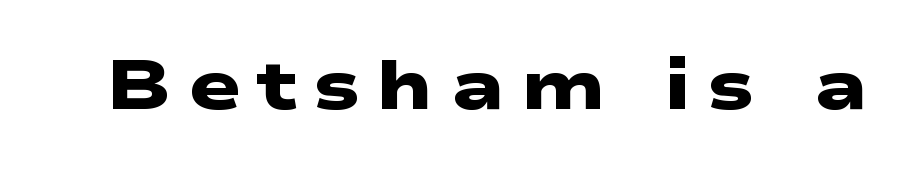
{"serif": "no", "bold": "yes", "weight": "heavy", "width": "wide", "stroke_contrast": "low", "x_height": "medium", "monospaced": "no", "underline": "no", "letter_spacing": "wide", "letter_spacing_em": 0.23, "glyph_px": 70}
